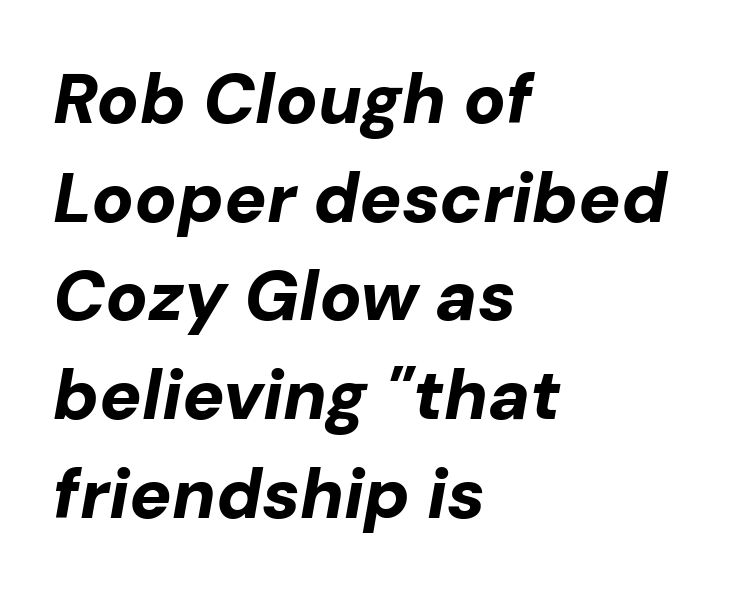
The image shows 70 px bold type, italic (leaning right); set left-aligned, normal line spacing (1.41x), normal letter spacing, not underlined; low stroke contrast and a medium x-height.
